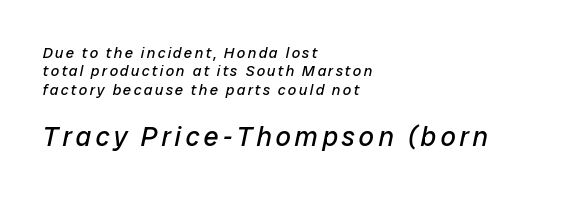
The image shows 27 px text type, italic (leaning right); set left-aligned, line spacing 1.22x, not underlined; the second (bottom) block is 1.8x larger.
